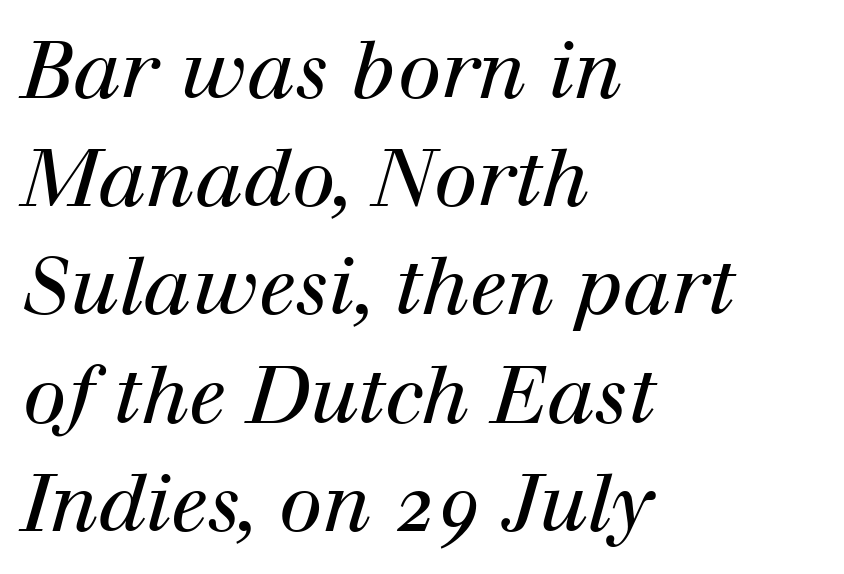
{"serif": "yes", "italic": "yes", "lean": "right", "slant_degrees": 12, "bold": "no", "weight": "regular", "width": "normal", "stroke_contrast": "high", "x_height": "medium", "monospaced": "no", "underline": "no", "align": "left", "line_spacing": "normal", "line_spacing_ratio": 1.37, "letter_spacing": "normal", "letter_spacing_em": 0.0, "glyph_px": 79}
